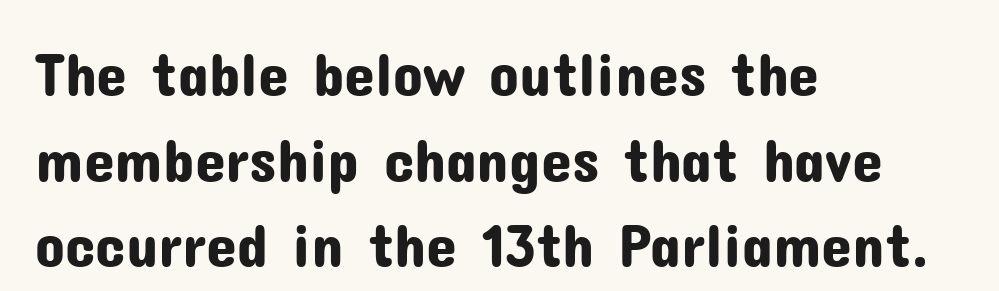
Q: Is the text italic (slanted)? A: No, it is upright.
Q: Is the typeface a serif or a sans-serif typeface? A: Sans-serif.
Q: Is the text underlined? A: No.
Q: How is the paragraph aligned? A: Left-aligned.
Q: Is the spacing between letters normal or unusually wide? A: Normal.
Q: Is the spacing between lines tight, normal or loose? A: Normal.
Q: Width (condensed, normal, or wide)? A: Normal.
Q: Stroke contrast? A: Low.
Q: x-height? A: Medium.
Q: Monospaced? A: No.
